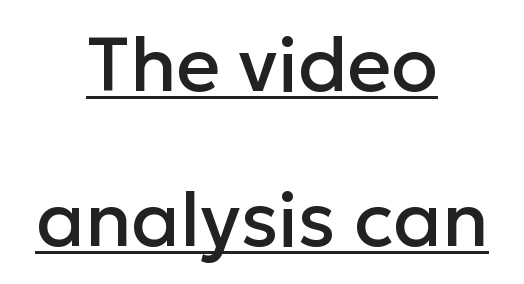
Q: Is the text italic (slanted)? A: No, it is upright.
Q: Is the typeface a serif or a sans-serif typeface? A: Sans-serif.
Q: Is the text underlined? A: Yes.
Q: How is the paragraph aligned? A: Centered.
Q: Is the spacing between letters normal or unusually wide? A: Normal.
Q: Is the spacing between lines tight, normal or loose? A: Loose.
Q: Width (condensed, normal, or wide)? A: Normal.
Q: Stroke contrast? A: Low.
Q: x-height? A: Medium.
Q: Monospaced? A: No.
